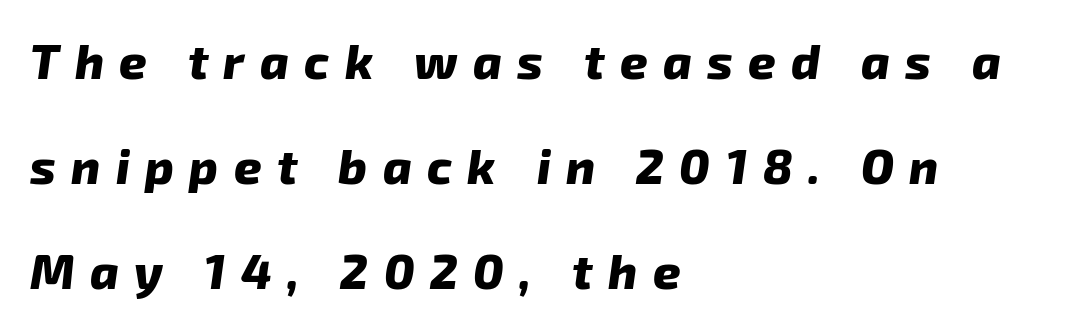
Proportional: the letters do not fall into vertical columns. Reading down the column, the eye jumps a long way to each next line. The rendering inserts visible extra space after every character. To sum up the face: it is a sans, with no serifs.
